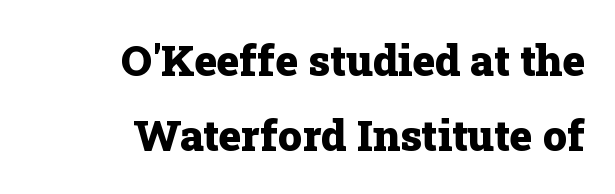
{"serif": "yes", "italic": "no", "bold": "yes", "weight": "heavy", "width": "normal", "stroke_contrast": "low", "x_height": "medium", "monospaced": "no", "underline": "no", "align": "right", "line_spacing_ratio": 1.75, "letter_spacing": "normal", "letter_spacing_em": 0.0, "glyph_px": 43}
